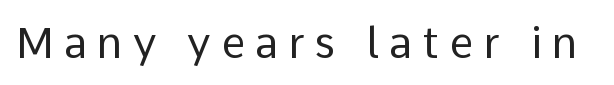
The image shows 43 px regular-weight sans-serif type, upright; set unusually wide letter spacing (+0.23 em), not underlined; low stroke contrast and a medium x-height.
